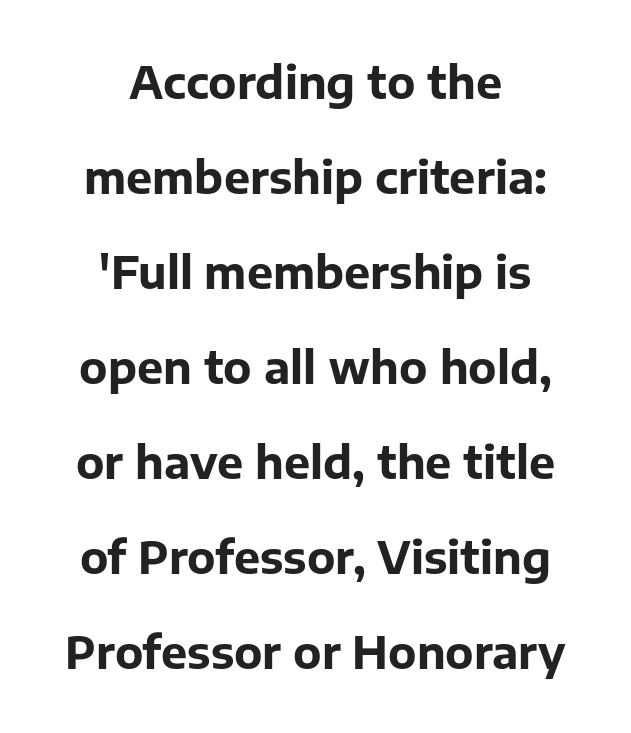
Q: Is the text bold? A: Yes.
Q: Is the text italic (slanted)? A: No, it is upright.
Q: Is the typeface a serif or a sans-serif typeface? A: Sans-serif.
Q: Is the text underlined? A: No.
Q: How is the paragraph aligned? A: Centered.
Q: Is the spacing between letters normal or unusually wide? A: Normal.
Q: Is the spacing between lines tight, normal or loose? A: Loose.
Q: Width (condensed, normal, or wide)? A: Normal.
Q: Stroke contrast? A: Low.
Q: x-height? A: Medium.
Q: Monospaced? A: No.
